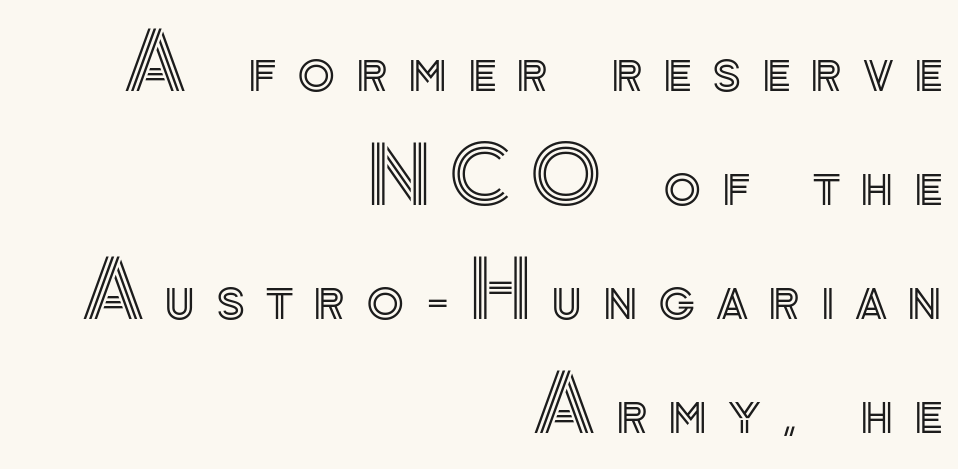
The image shows 78 px text type, upright; set right-aligned, normal line spacing (1.46x), unusually wide letter spacing (+0.26 em), not underlined; a small x-height.
